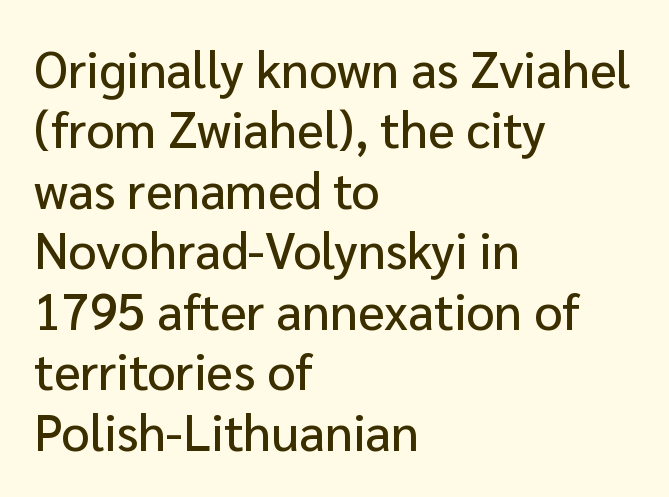
{"serif": "no", "italic": "no", "width": "normal", "stroke_contrast": "low", "x_height": "medium", "monospaced": "no", "underline": "no", "align": "left", "line_spacing_ratio": 1.21, "letter_spacing": "normal", "letter_spacing_em": 0.0, "glyph_px": 50}
